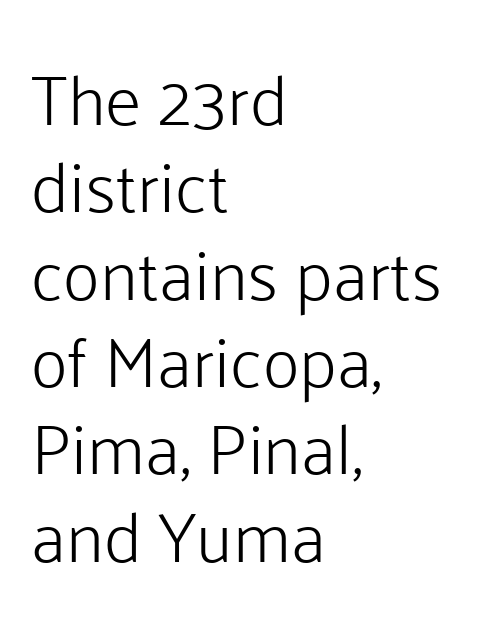
{"serif": "no", "italic": "no", "bold": "no", "weight": "light", "width": "normal", "stroke_contrast": "low", "x_height": "medium", "monospaced": "no", "underline": "no", "align": "left", "line_spacing_ratio": 1.23, "letter_spacing": "normal", "letter_spacing_em": 0.0, "glyph_px": 71}
